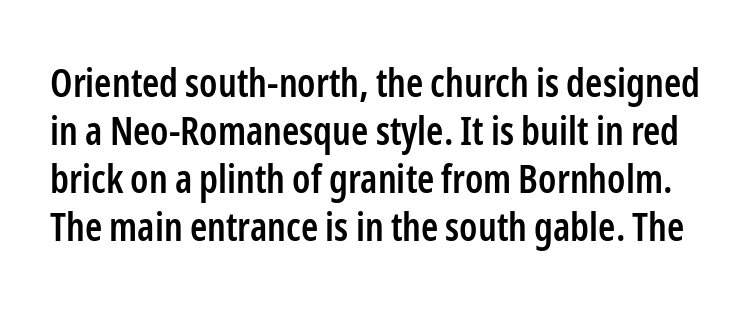
Letters rest on an invisible, unmarked baseline. Caption: standard tracking, unaltered. This is the in-between weight designers call semibold or demi. If you drew a line through each stem, it would be perfectly vertical. Serifs: no, the terminals of the letterforms are clean. You could not count columns in this text — the font is proportionally spaced.
